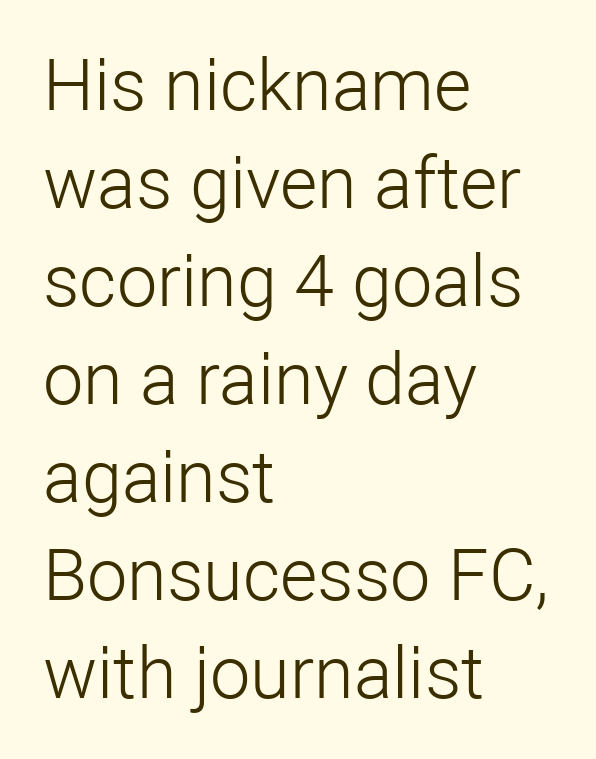
Q: Is the text bold? A: No.
Q: Is the text italic (slanted)? A: No, it is upright.
Q: Is the typeface a serif or a sans-serif typeface? A: Sans-serif.
Q: Is the text underlined? A: No.
Q: How is the paragraph aligned? A: Left-aligned.
Q: Is the spacing between letters normal or unusually wide? A: Normal.
Q: Is the spacing between lines tight, normal or loose? A: Normal.
Q: Width (condensed, normal, or wide)? A: Normal.
Q: Stroke contrast? A: Low.
Q: x-height? A: Medium.
Q: Monospaced? A: No.
